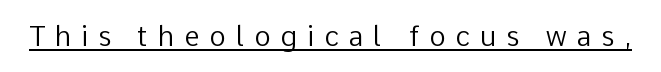
Honestly, the underline is the first thing you notice here. Ink coverage per letter is moderate at most. Display-style spreading of the glyphs; the letterfit is very open. The letters advance in unequal steps, a hallmark of proportional type. This sample uses a sans-serif face.
